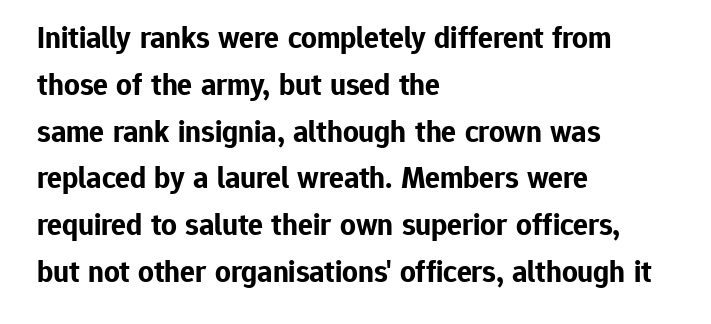
Q: Is the text bold? A: Yes.
Q: Is the text italic (slanted)? A: No, it is upright.
Q: Is the typeface a serif or a sans-serif typeface? A: Sans-serif.
Q: Is the text underlined? A: No.
Q: How is the paragraph aligned? A: Left-aligned.
Q: Is the spacing between letters normal or unusually wide? A: Normal.
Q: Is the spacing between lines tight, normal or loose? A: Normal.
Q: Width (condensed, normal, or wide)? A: Normal.
Q: Stroke contrast? A: Low.
Q: x-height? A: Medium.
Q: Monospaced? A: No.
